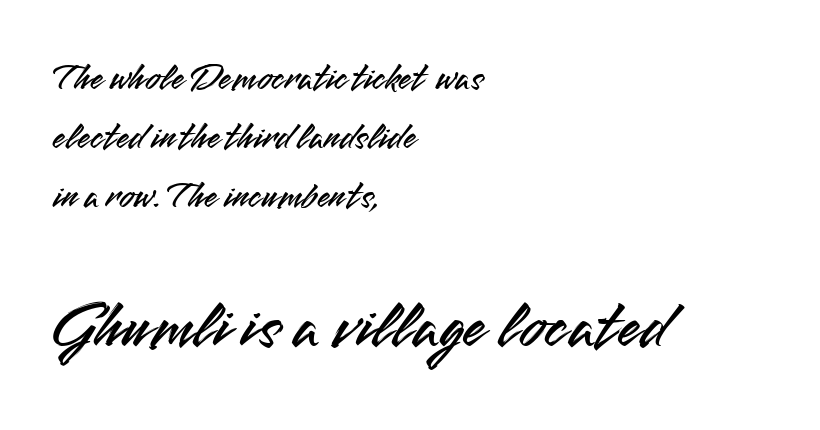
These two chunks differ in scale, with the bottom chunk taking the larger measure. The passage shown is typed in a proportional face where columns would drift. The leading is moderate, giving the passage an even texture. Default kerning and tracking; the words read as compact shapes. The setting favours the left margin, as ordinary paragraphs usually do.
